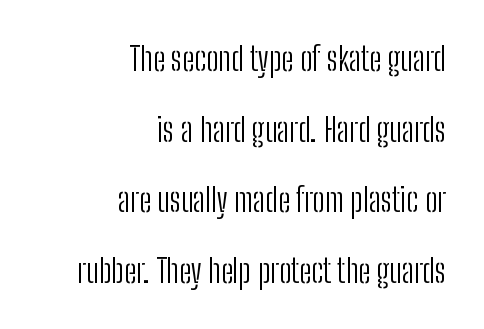
Is there any slant? The stems are plumb. The font family rendered here belongs to the sans-serif group. The typeface has the unassuming heft of standard copy or less. Regarding leading, the lines here are spaced well apart.
